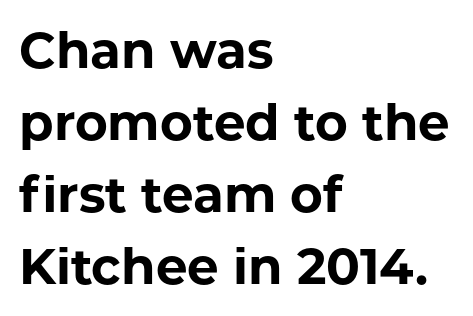
{"serif": "no", "italic": "no", "bold": "yes", "weight": "bold", "width": "normal", "stroke_contrast": "low", "x_height": "medium", "monospaced": "no", "underline": "no", "align": "left", "line_spacing": "normal", "line_spacing_ratio": 1.44, "letter_spacing": "normal", "letter_spacing_em": 0.0, "glyph_px": 50}
